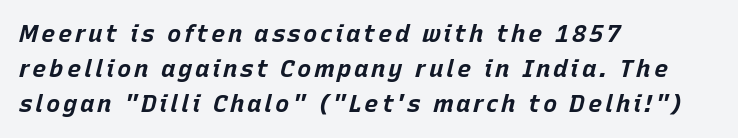
The image shows 24 px bold type, italic (leaning right); set left-aligned, normal line spacing (1.46x), not underlined.
